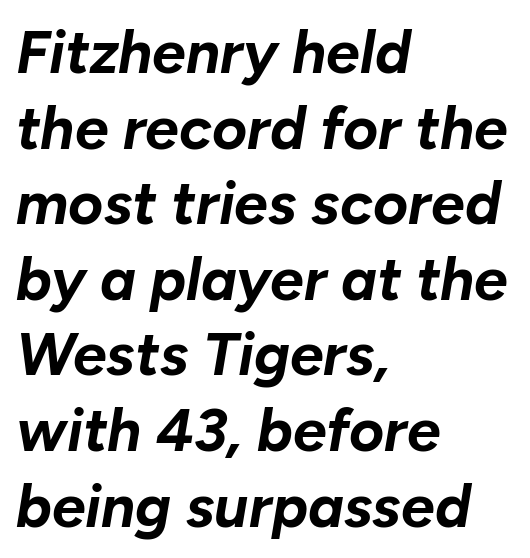
Q: Is the text bold? A: Yes.
Q: Is the text italic (slanted)? A: Yes, it leans right by about 10 degrees.
Q: Is the text underlined? A: No.
Q: How is the paragraph aligned? A: Left-aligned.
Q: Is the spacing between letters normal or unusually wide? A: Normal.
Q: Is the spacing between lines tight, normal or loose? A: Normal.
Q: Width (condensed, normal, or wide)? A: Normal.
Q: Stroke contrast? A: Low.
Q: x-height? A: Medium.
Q: Monospaced? A: No.
